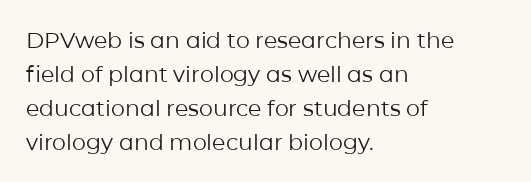
{"italic": "no", "bold": "no", "underline": "no", "align": "left", "line_spacing": "normal", "line_spacing_ratio": 1.54, "letter_spacing": "normal", "letter_spacing_em": 0.0, "glyph_px": 22}
